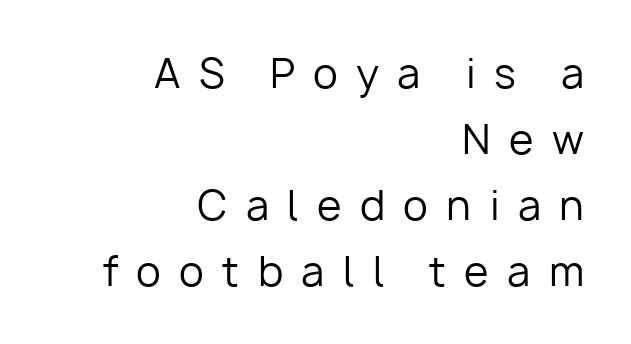
The font's upright variant was chosen for this text. You could not count columns in this text — the font is proportionally spaced. Type style note: lacks serifs. The baseline area is clear.
